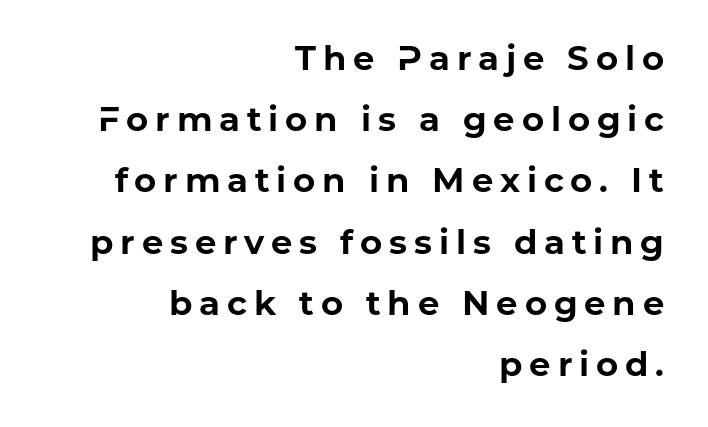
{"serif": "no", "italic": "no", "bold": "yes", "weight": "bold", "width": "normal", "stroke_contrast": "low", "x_height": "medium", "monospaced": "no", "underline": "no", "align": "right", "line_spacing_ratio": 1.8, "letter_spacing": "wide", "letter_spacing_em": 0.2, "glyph_px": 34}
